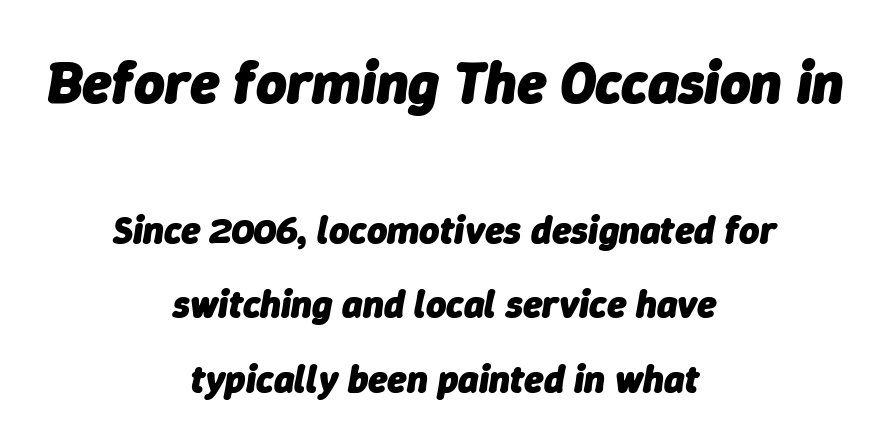
Q: Is the text bold? A: Yes.
Q: Is the text italic (slanted)? A: Yes, it leans right by about 9 degrees.
Q: Is the text underlined? A: No.
Q: How is the paragraph aligned? A: Centered.
Q: Is the spacing between letters normal or unusually wide? A: Normal.
Q: Is the spacing between lines tight, normal or loose? A: Loose.
Q: Which block of text is set in a larger size, the first (top) or the second (bottom)? A: The first (top) one.
Q: Width (condensed, normal, or wide)? A: Normal.
Q: Stroke contrast? A: Low.
Q: x-height? A: Medium.
Q: Monospaced? A: No.
